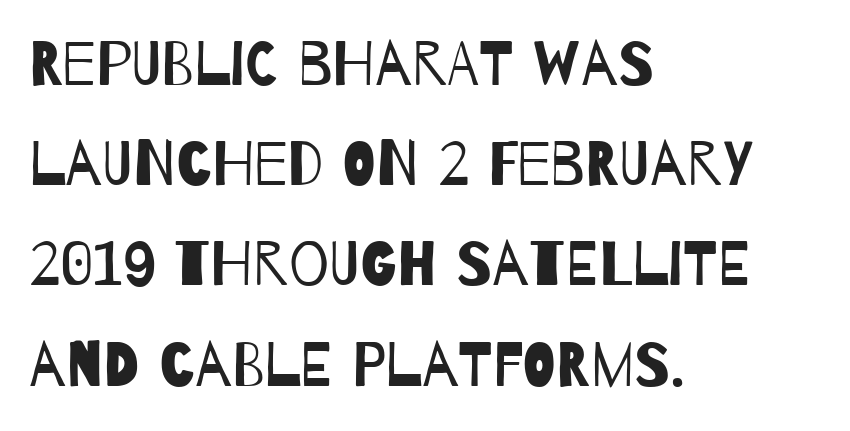
The image shows 63 px regular-weight, condensed sans-serif type; set left-aligned, normal line spacing (1.59x), normal letter spacing, not underlined; low stroke contrast and a large x-height.
